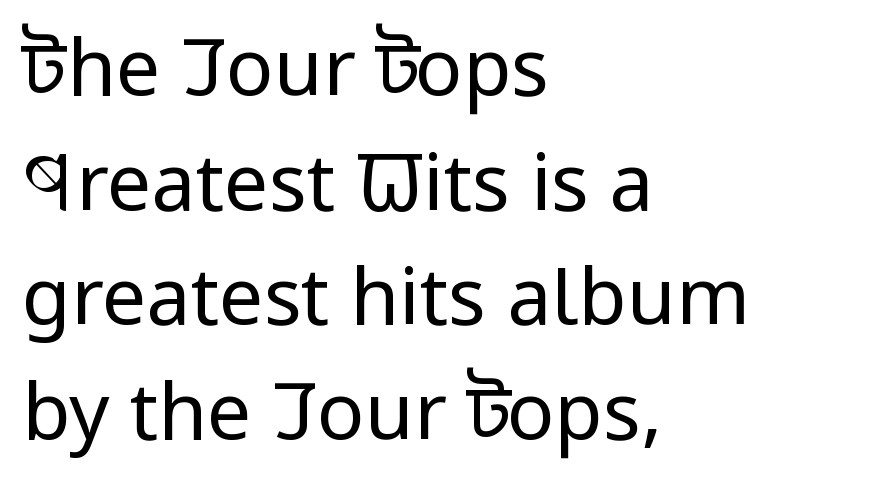
{"serif": "no", "italic": "no", "bold": "no", "weight": "regular", "width": "condensed", "stroke_contrast": "low", "x_height": "large", "monospaced": "no", "underline": "no", "align": "left", "line_spacing": "normal", "line_spacing_ratio": 1.45, "letter_spacing": "normal", "letter_spacing_em": 0.0, "glyph_px": 79}
